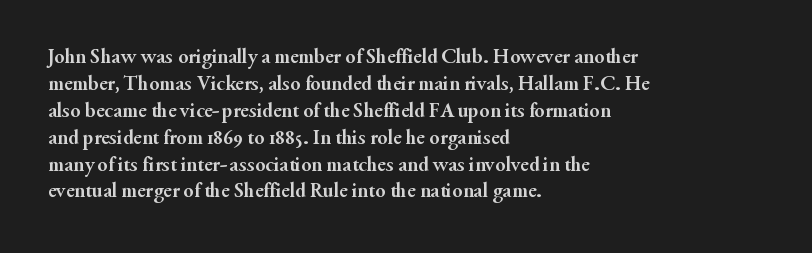
Q: Is the text bold? A: Yes.
Q: Is the text italic (slanted)? A: No, it is upright.
Q: Is the text underlined? A: No.
Q: How is the paragraph aligned? A: Left-aligned.
Q: Is the spacing between letters normal or unusually wide? A: Normal.
Q: Is the spacing between lines tight, normal or loose? A: Normal.
